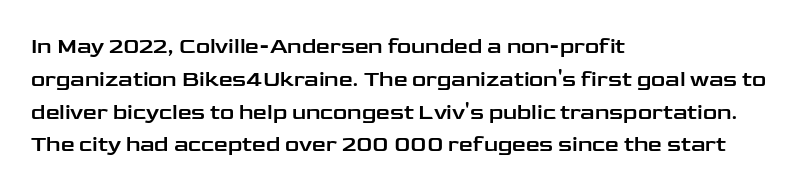
Q: Is the text italic (slanted)? A: No, it is upright.
Q: Is the text underlined? A: No.
Q: How is the paragraph aligned? A: Left-aligned.
Q: Is the spacing between letters normal or unusually wide? A: Normal.
Q: Is the spacing between lines tight, normal or loose? A: Normal.
